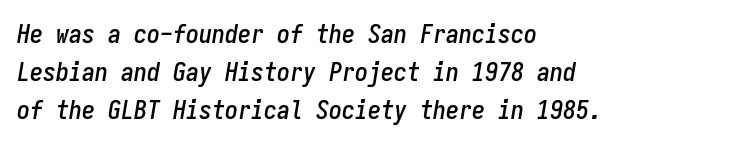
Q: Is the text italic (slanted)? A: Yes, it leans right by about 9 degrees.
Q: Is the text underlined? A: No.
Q: How is the paragraph aligned? A: Left-aligned.
Q: Is the spacing between letters normal or unusually wide? A: Normal.
Q: Is the spacing between lines tight, normal or loose? A: Normal.
